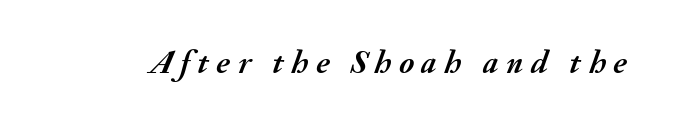
Q: Is the text bold? A: Yes.
Q: Is the text italic (slanted)? A: Yes, it leans right by about 20 degrees.
Q: Is the text underlined? A: No.
Q: Is the spacing between letters normal or unusually wide? A: Unusually wide.
Q: Width (condensed, normal, or wide)? A: Normal.
Q: Stroke contrast? A: Medium.
Q: x-height? A: Small.
Q: Monospaced? A: No.
